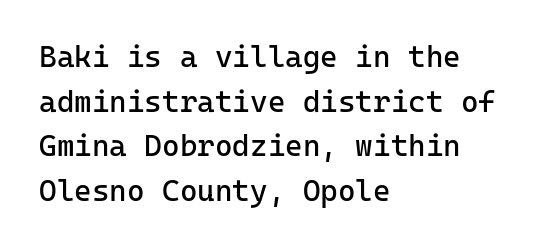
The space directly below the letters is spotless. Each letter, wide or thin by design, is forced into the same width here. Words appear dense and cohesive because spacing is normal. The setting favours the left margin, as ordinary paragraphs usually do. This is the regular roman posture of the typeface. Regarding leading, the lines here are spaced in the standard way.
